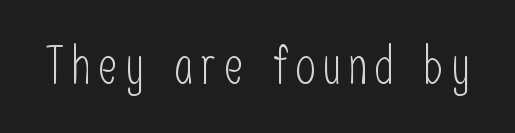
The face used here is a sans, in the tradition of grotesques and geometrics. The passage shown is typed in a proportional face where columns would drift. This reads as an unemphasized weight, regular at the heaviest. The type sits square on the baseline with zero lean.
